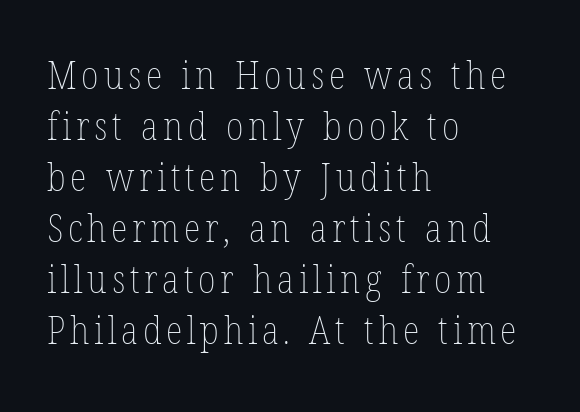
{"italic": "no", "bold": "no", "weight": "thin", "width": "condensed", "stroke_contrast": "low", "x_height": "medium", "monospaced": "no", "underline": "no", "align": "left", "line_spacing": "normal", "line_spacing_ratio": 1.31, "glyph_px": 39}
